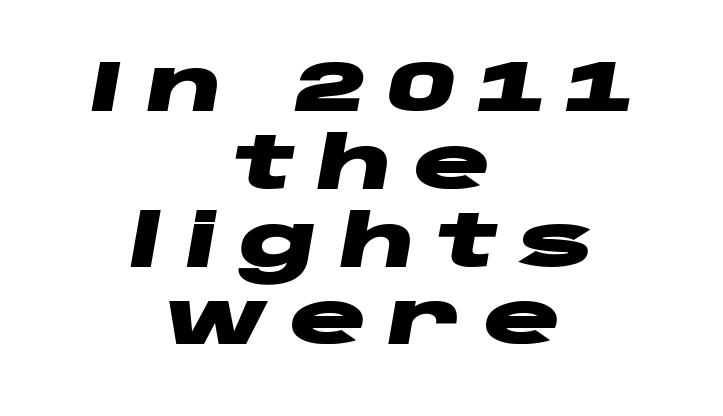
{"italic": "yes", "lean": "right", "slant_degrees": 10, "bold": "yes", "weight": "heavy", "width": "wide", "stroke_contrast": "low", "x_height": "large", "monospaced": "no", "underline": "no", "align": "center", "line_spacing": "tight", "line_spacing_ratio": 1.08, "letter_spacing": "wide", "letter_spacing_em": 0.29, "glyph_px": 72}
